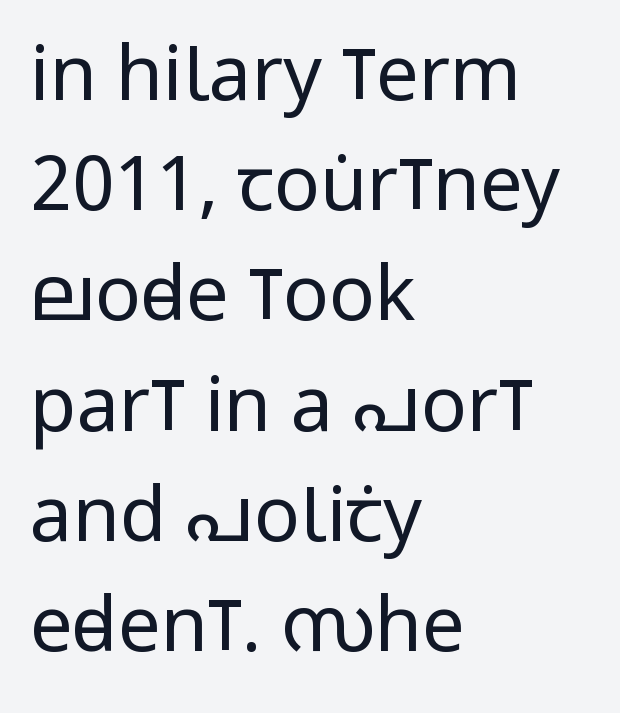
Q: Is the text bold? A: No.
Q: Is the text italic (slanted)? A: No, it is upright.
Q: Is the typeface a serif or a sans-serif typeface? A: Sans-serif.
Q: Is the text underlined? A: No.
Q: How is the paragraph aligned? A: Left-aligned.
Q: Is the spacing between letters normal or unusually wide? A: Normal.
Q: Is the spacing between lines tight, normal or loose? A: Normal.
Q: Width (condensed, normal, or wide)? A: Condensed.
Q: Stroke contrast? A: Low.
Q: x-height? A: Large.
Q: Monospaced? A: No.
